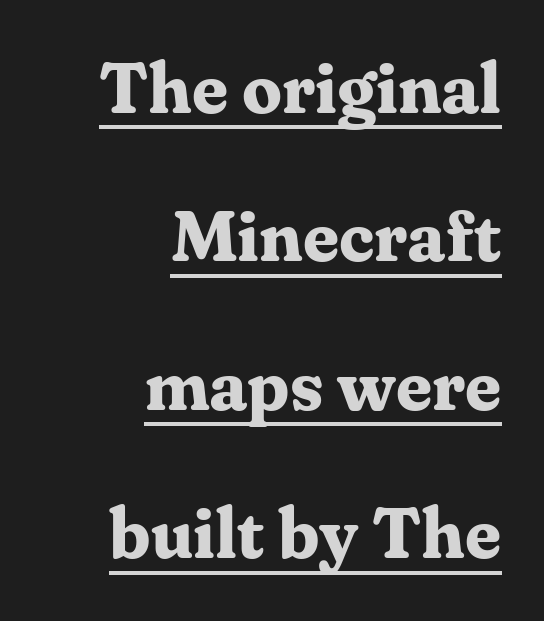
The image shows 71 px bold serif type, upright; set right-aligned, loose line spacing (2.09x), normal letter spacing, underlined; medium stroke contrast and a medium x-height.
